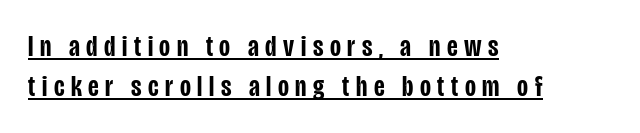
{"serif": "no", "italic": "no", "bold": "semi", "weight": "semibold", "width": "condensed", "stroke_contrast": "low", "x_height": "large", "monospaced": "no", "underline": "yes", "align": "left", "line_spacing": "normal", "line_spacing_ratio": 1.33, "letter_spacing": "wide", "letter_spacing_em": 0.22, "glyph_px": 30}
